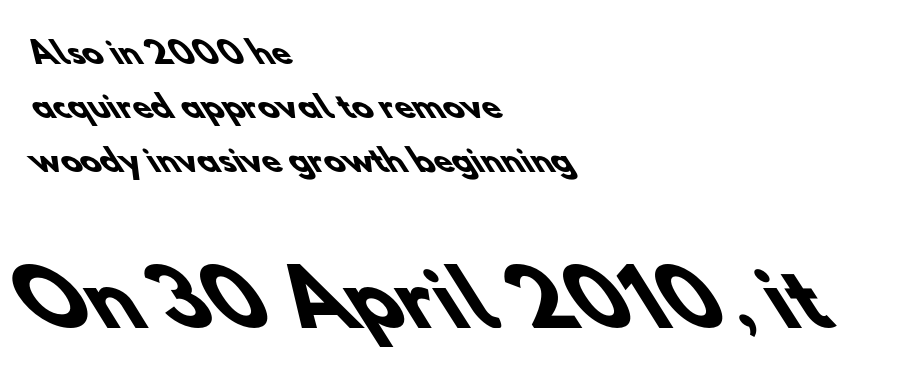
The image shows 75 px heavy sans-serif type; set left-aligned, line spacing 1.8x, normal letter spacing, not underlined; the second (bottom) block is 2.5x larger; low stroke contrast and a small x-height.
